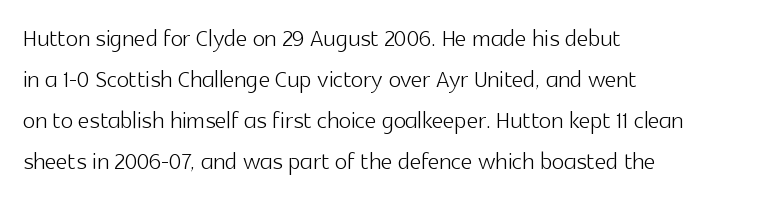
Q: Is the text bold? A: No.
Q: Is the text italic (slanted)? A: No, it is upright.
Q: Is the typeface a serif or a sans-serif typeface? A: Sans-serif.
Q: Is the text underlined? A: No.
Q: How is the paragraph aligned? A: Left-aligned.
Q: Is the spacing between letters normal or unusually wide? A: Normal.
Q: Is the spacing between lines tight, normal or loose? A: Normal.
Q: Width (condensed, normal, or wide)? A: Normal.
Q: x-height? A: Medium.
Q: Monospaced? A: No.
